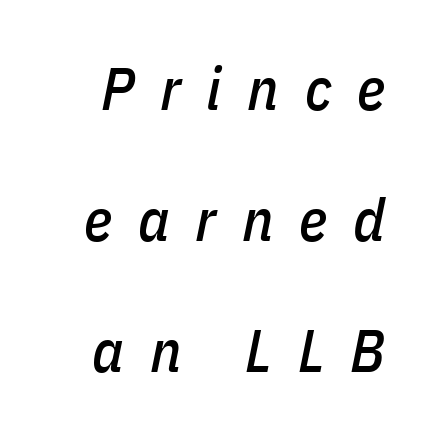
{"italic": "yes", "lean": "right", "slant_degrees": 11, "width": "condensed", "stroke_contrast": "low", "x_height": "medium", "monospaced": "no", "underline": "no", "line_spacing": "loose", "line_spacing_ratio": 2.18, "letter_spacing": "wide", "letter_spacing_em": 0.43, "glyph_px": 60}
